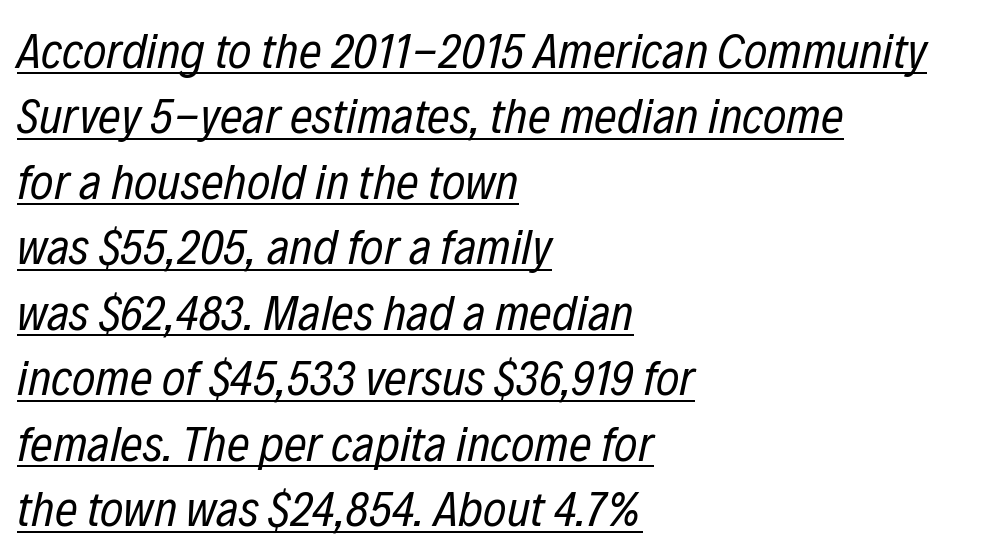
Q: Is the text bold? A: No.
Q: Is the text italic (slanted)? A: Yes, it leans right by about 12 degrees.
Q: Is the text underlined? A: Yes.
Q: How is the paragraph aligned? A: Left-aligned.
Q: Is the spacing between letters normal or unusually wide? A: Normal.
Q: Is the spacing between lines tight, normal or loose? A: Normal.
Q: Width (condensed, normal, or wide)? A: Condensed.
Q: Stroke contrast? A: Low.
Q: x-height? A: Medium.
Q: Monospaced? A: No.
